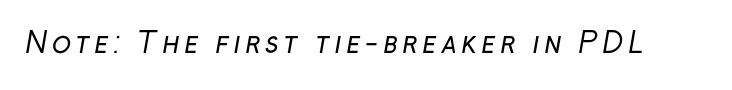
{"serif": "no", "bold": "no", "weight": "regular", "width": "normal", "stroke_contrast": "low", "x_height": "medium", "monospaced": "no", "underline": "no", "glyph_px": 28}
